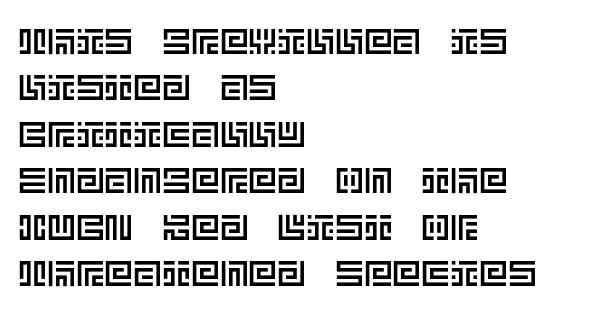
Q: Is the text italic (slanted)? A: No, it is upright.
Q: Is the text underlined? A: No.
Q: How is the paragraph aligned? A: Left-aligned.
Q: Is the spacing between letters normal or unusually wide? A: Normal.
Q: Is the spacing between lines tight, normal or loose? A: Normal.
Q: Width (condensed, normal, or wide)? A: Normal.
Q: x-height? A: Large.
